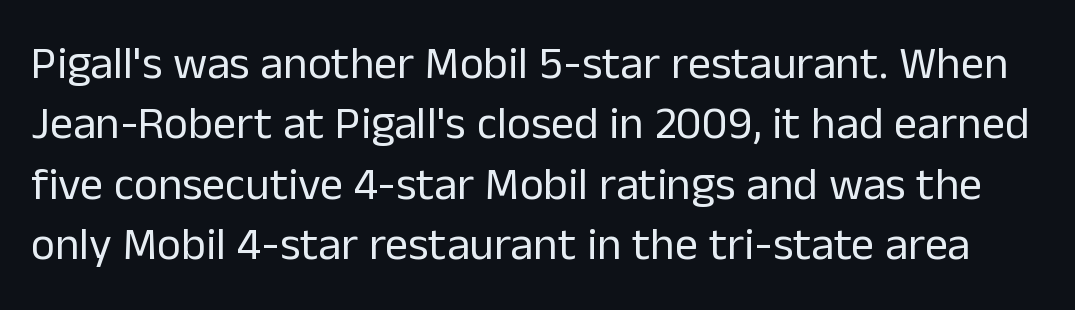
The image shows 46 px regular-weight sans-serif type, upright; set normal line spacing (1.31x), normal letter spacing, not underlined; low stroke contrast and a medium x-height.
